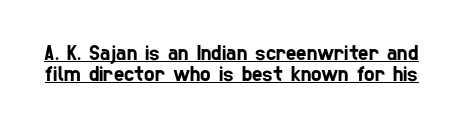
Leading is clearly below the norm, producing a dense column. The glyphs are accompanied by a horizontal stroke just below them. The letters sit at their default tracking, neither squeezed nor spread.
